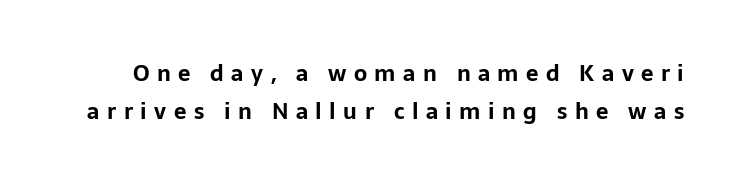
Q: Is the text bold? A: Yes.
Q: Is the text italic (slanted)? A: No, it is upright.
Q: Is the text underlined? A: No.
Q: Is the spacing between letters normal or unusually wide? A: Unusually wide.
